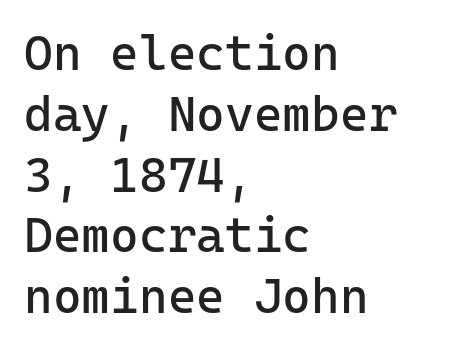
Has an underline been added? It has not. Every character here occupies the same horizontal width, giving the sample a typewriter-like rhythm. The strokes carry an ordinary text weight at most. The characters display no serif detailing; their extremities are plain.
